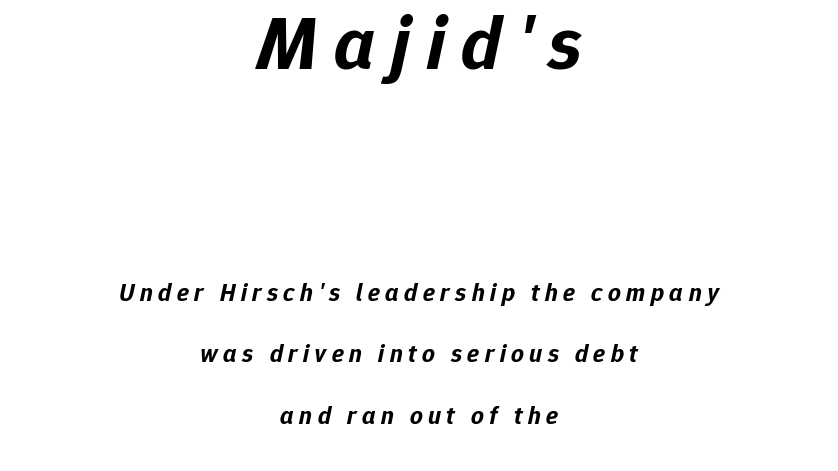
The image shows 76 px bold type, italic (leaning right); set centered, loose line spacing (2.47x), unusually wide letter spacing (+0.22 em), not underlined; the first (top) block is 3.04x larger; low stroke contrast and a medium x-height.
